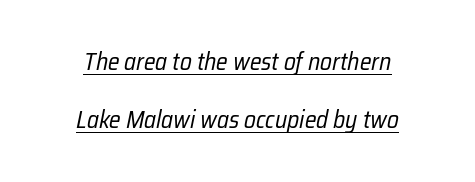
Q: Is the text bold? A: No.
Q: Is the text italic (slanted)? A: Yes, it leans right by about 12 degrees.
Q: Is the text underlined? A: Yes.
Q: How is the paragraph aligned? A: Centered.
Q: Is the spacing between letters normal or unusually wide? A: Normal.
Q: Is the spacing between lines tight, normal or loose? A: Loose.
